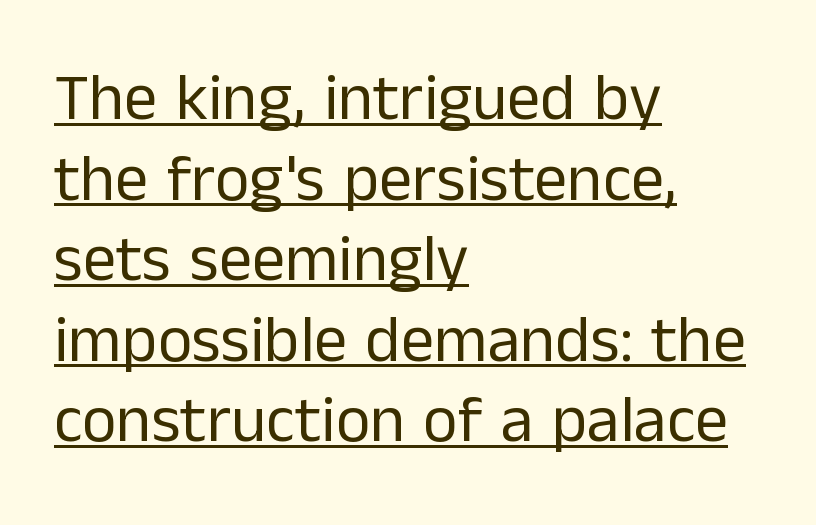
Q: Is the text bold? A: No.
Q: Is the text italic (slanted)? A: No, it is upright.
Q: Is the typeface a serif or a sans-serif typeface? A: Sans-serif.
Q: Is the text underlined? A: Yes.
Q: How is the paragraph aligned? A: Left-aligned.
Q: Is the spacing between letters normal or unusually wide? A: Normal.
Q: Width (condensed, normal, or wide)? A: Normal.
Q: Stroke contrast? A: Low.
Q: x-height? A: Medium.
Q: Monospaced? A: No.
